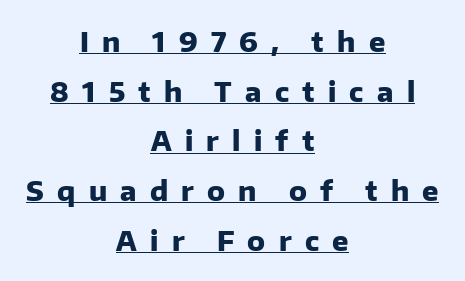
{"italic": "no", "bold": "yes", "underline": "yes", "align": "center", "line_spacing_ratio": 1.84, "letter_spacing": "wide", "letter_spacing_em": 0.49, "glyph_px": 27}
